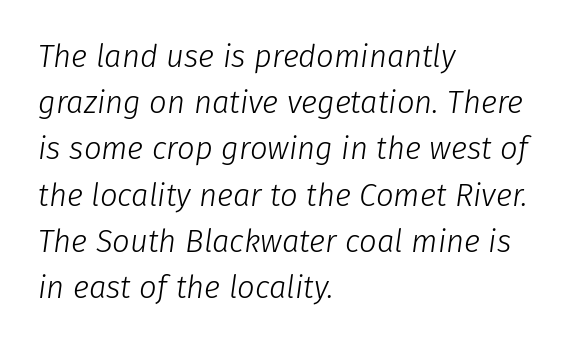
{"italic": "yes", "lean": "right", "slant_degrees": 8, "bold": "no", "weight": "light", "width": "normal", "stroke_contrast": "low", "x_height": "medium", "monospaced": "no", "underline": "no", "align": "left", "line_spacing": "normal", "line_spacing_ratio": 1.49, "letter_spacing": "normal", "letter_spacing_em": 0.0, "glyph_px": 31}
